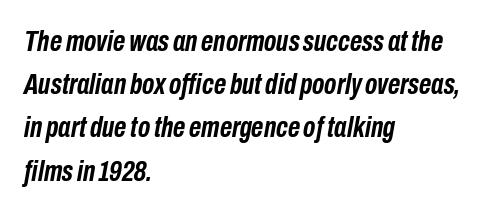
{"italic": "yes", "lean": "right", "slant_degrees": 10, "bold": "yes", "weight": "semibold", "width": "condensed", "stroke_contrast": "low", "x_height": "medium", "monospaced": "no", "underline": "no", "align": "left", "line_spacing": "normal", "line_spacing_ratio": 1.44, "letter_spacing": "normal", "letter_spacing_em": 0.0, "glyph_px": 30}
